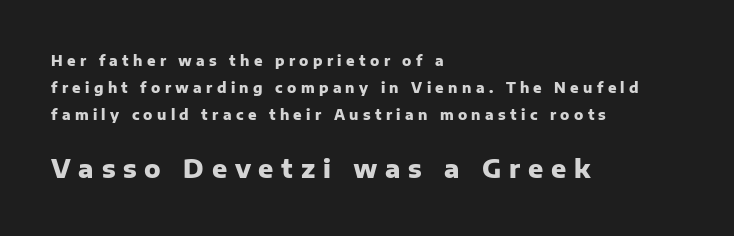
{"italic": "no", "bold": "yes", "underline": "no", "align": "left", "line_spacing": "loose", "line_spacing_ratio": 1.93, "letter_spacing": "wide", "letter_spacing_em": 0.31, "larger_block": "second", "size_ratio": 1.79, "glyph_px": 25}
